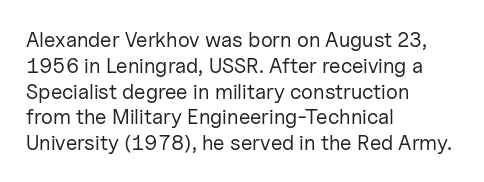
Q: Is the text bold? A: No.
Q: Is the text italic (slanted)? A: No, it is upright.
Q: Is the text underlined? A: No.
Q: How is the paragraph aligned? A: Left-aligned.
Q: Is the spacing between letters normal or unusually wide? A: Normal.
